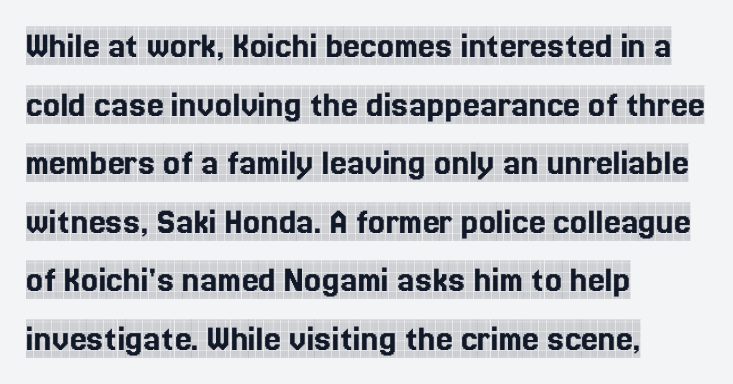
{"serif": "yes", "italic": "no", "width": "condensed", "x_height": "large", "monospaced": "no", "underline": "no", "align": "left", "line_spacing": "normal", "line_spacing_ratio": 1.54, "letter_spacing": "normal", "letter_spacing_em": 0.0, "glyph_px": 38}
